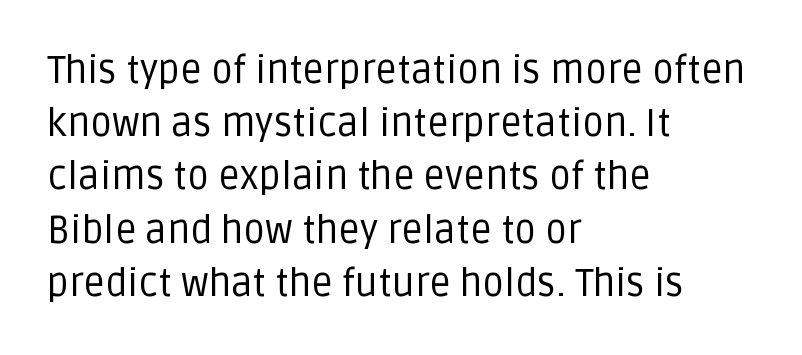
{"serif": "no", "italic": "no", "bold": "no", "weight": "regular", "width": "normal", "stroke_contrast": "low", "x_height": "large", "monospaced": "no", "underline": "no", "align": "left", "line_spacing": "normal", "line_spacing_ratio": 1.4, "letter_spacing": "normal", "letter_spacing_em": 0.0, "glyph_px": 38}
